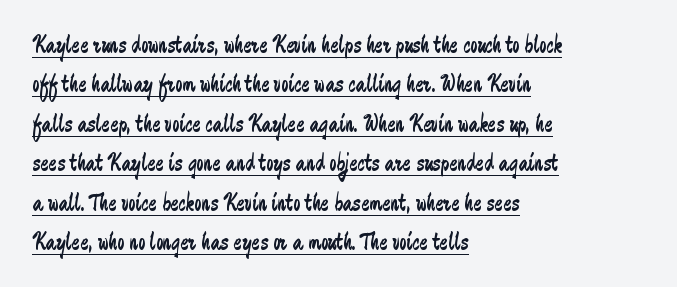
Q: Is the text bold? A: No.
Q: Is the text italic (slanted)? A: Yes.
Q: Is the text underlined? A: Yes.
Q: How is the paragraph aligned? A: Left-aligned.
Q: Is the spacing between letters normal or unusually wide? A: Normal.
Q: Is the spacing between lines tight, normal or loose? A: Normal.
